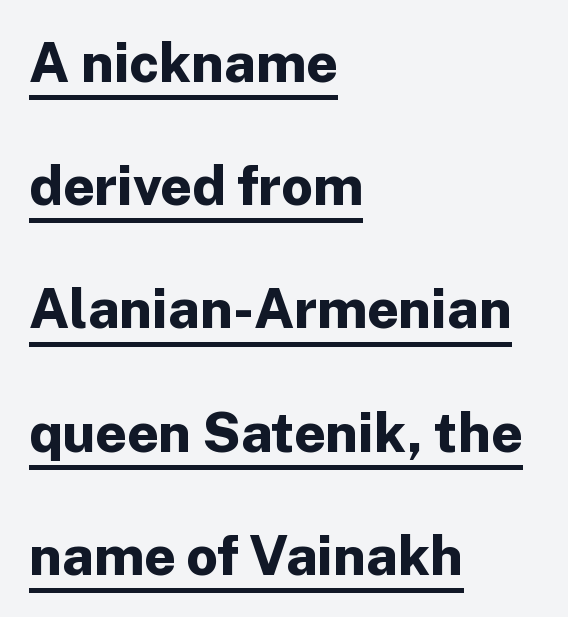
Q: Is the text bold? A: Yes.
Q: Is the text italic (slanted)? A: No, it is upright.
Q: Is the typeface a serif or a sans-serif typeface? A: Sans-serif.
Q: Is the text underlined? A: Yes.
Q: How is the paragraph aligned? A: Left-aligned.
Q: Is the spacing between letters normal or unusually wide? A: Normal.
Q: Is the spacing between lines tight, normal or loose? A: Loose.
Q: Width (condensed, normal, or wide)? A: Normal.
Q: Stroke contrast? A: Low.
Q: x-height? A: Medium.
Q: Monospaced? A: No.
